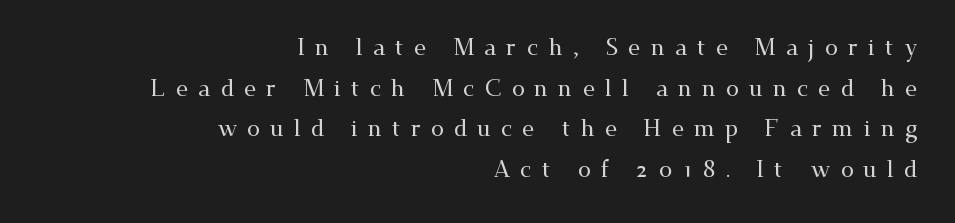
Observe the wide spacing: letters keep a clear distance from each other. It's the straight-up-and-down kind of type. If you drew a ruler down the right edge, every line would touch it. Descender tails drop into unmarked territory.
